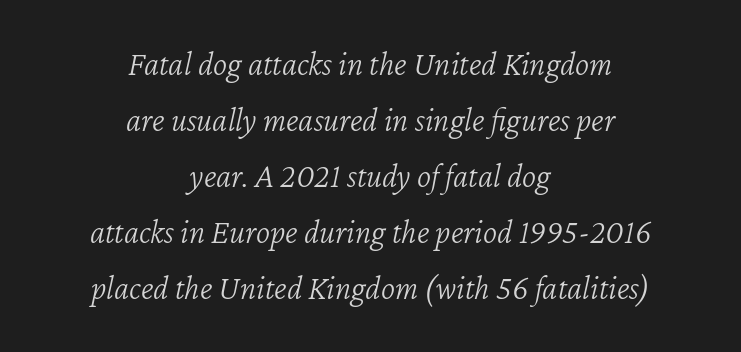
The image shows 34 px light type, italic (leaning right); set centered, normal line spacing (1.65x), normal letter spacing, not underlined; low stroke contrast and a medium x-height.
